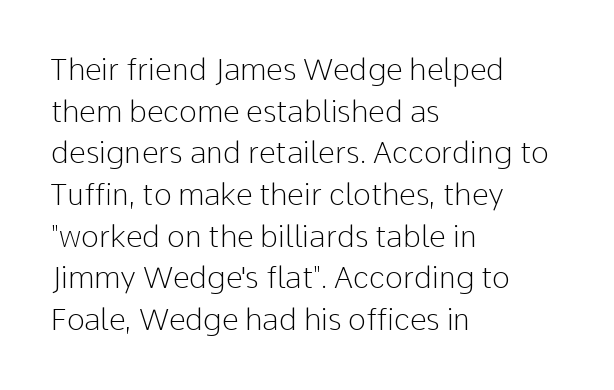
Any mark beneath the type? The region is blank. Characters remain perfectly vertical along every line. These lines are set flush left with a ragged right edge. Each letter keeps its own natural width here, so spacing adapts to shape. To sum up the face: it is a sans, with no serifs. A light-to-regular cut is what we see here.
